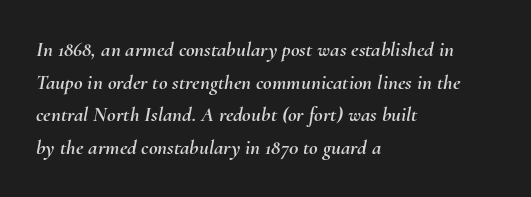
{"italic": "yes", "lean": "right", "slant_degrees": 10, "underline": "no", "align": "left", "line_spacing": "normal", "line_spacing_ratio": 1.55, "letter_spacing": "normal", "letter_spacing_em": 0.0, "glyph_px": 21}
